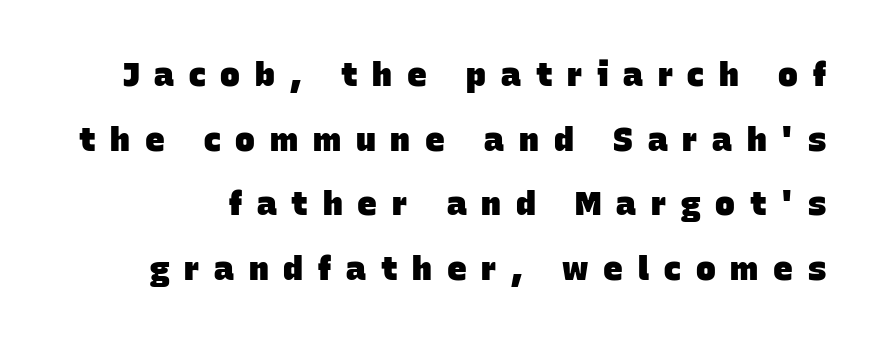
The image shows 33 px heavy sans-serif type; set loose line spacing (1.96x), unusually wide letter spacing (+0.45 em), not underlined; low stroke contrast and a large x-height.
